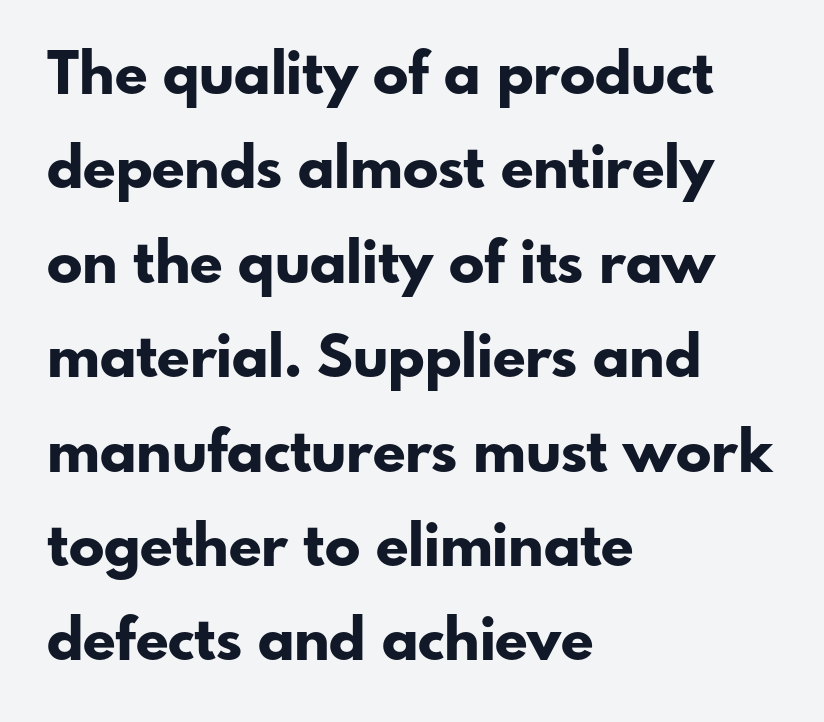
The letters stand upright; this is a roman face. Which margin do the lines hug? The left one — the right edge is uneven. This sample has the flowing, uneven cadence of proportional lettering. Default kerning and tracking; the words read as compact shapes.
